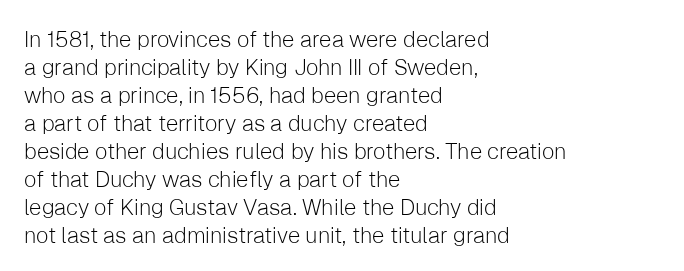
Q: Is the text bold? A: No.
Q: Is the text italic (slanted)? A: No, it is upright.
Q: Is the text underlined? A: No.
Q: How is the paragraph aligned? A: Left-aligned.
Q: Is the spacing between letters normal or unusually wide? A: Normal.
Q: Is the spacing between lines tight, normal or loose? A: Normal.
